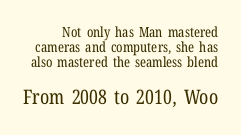
The image shows 20 px text type, upright; set tight line spacing (1.08x), normal letter spacing, not underlined; the second (bottom) block is 1.43x larger.
